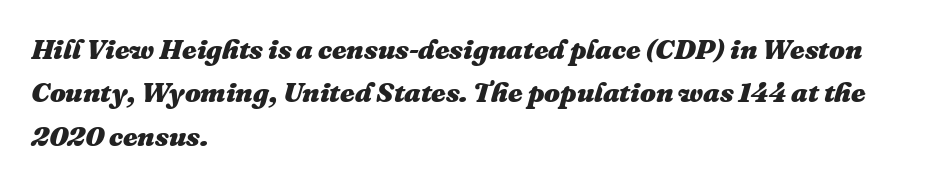
The image shows 28 px heavy type, italic (leaning right); set left-aligned, normal line spacing (1.55x), normal letter spacing, not underlined; medium stroke contrast and a medium x-height.
